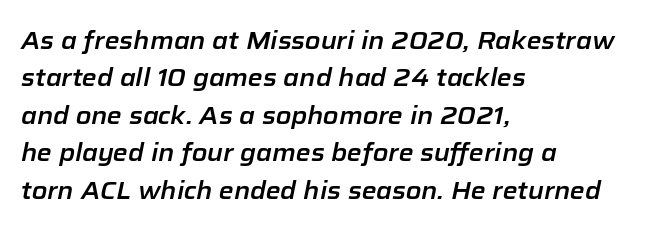
Q: Is the text italic (slanted)? A: Yes, it leans right by about 12 degrees.
Q: Is the text underlined? A: No.
Q: How is the paragraph aligned? A: Left-aligned.
Q: Is the spacing between letters normal or unusually wide? A: Normal.
Q: Is the spacing between lines tight, normal or loose? A: Normal.
